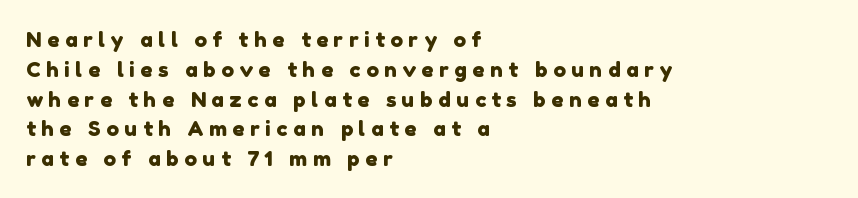
{"underline": "no", "align": "left", "line_spacing": "normal", "line_spacing_ratio": 1.42, "letter_spacing": "wide", "letter_spacing_em": 0.27, "glyph_px": 21}
